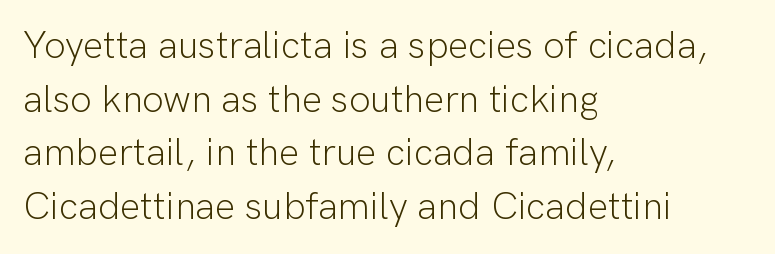
Q: Is the text bold? A: No.
Q: Is the text italic (slanted)? A: No, it is upright.
Q: Is the typeface a serif or a sans-serif typeface? A: Sans-serif.
Q: Is the text underlined? A: No.
Q: How is the paragraph aligned? A: Left-aligned.
Q: Is the spacing between letters normal or unusually wide? A: Normal.
Q: Is the spacing between lines tight, normal or loose? A: Normal.
Q: Width (condensed, normal, or wide)? A: Normal.
Q: Stroke contrast? A: Low.
Q: x-height? A: Medium.
Q: Monospaced? A: No.
